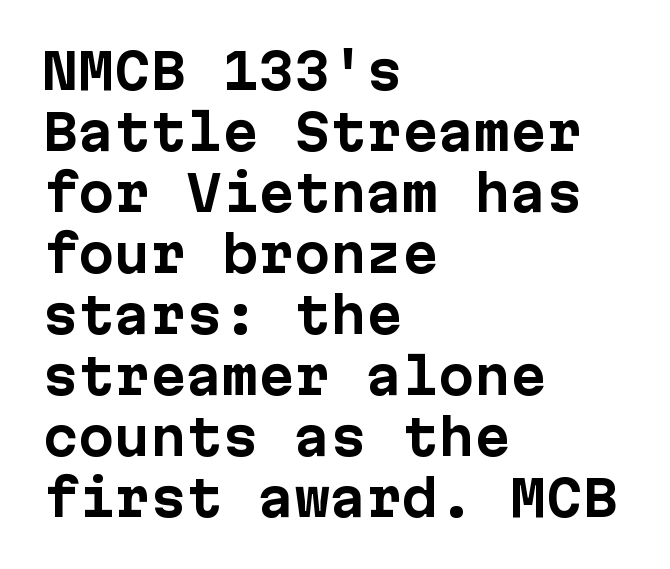
{"serif": "no", "italic": "no", "bold": "yes", "weight": "bold", "width": "normal", "stroke_contrast": "low", "x_height": "medium", "underline": "no", "align": "left", "line_spacing": "normal", "line_spacing_ratio": 1.27, "letter_spacing": "normal", "letter_spacing_em": 0.0, "glyph_px": 48}
